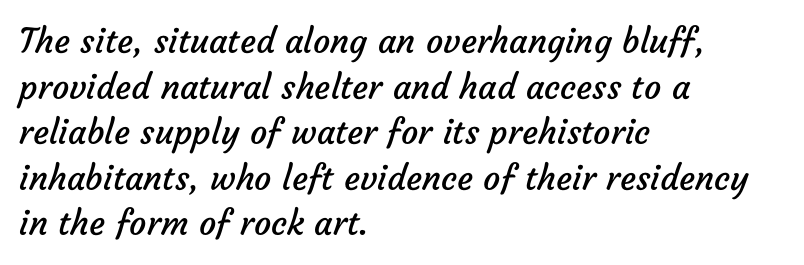
The image shows 34 px regular-weight sans-serif type; set left-aligned, normal line spacing (1.34x), normal letter spacing, not underlined; low stroke contrast and a medium x-height.
